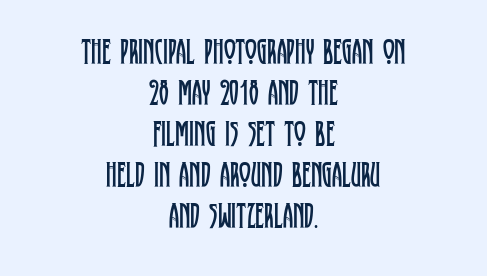
{"serif": "yes", "italic": "no", "bold": "no", "weight": "regular", "width": "condensed", "stroke_contrast": "low", "x_height": "large", "monospaced": "no", "underline": "no", "align": "center", "line_spacing": "tight", "line_spacing_ratio": 1.14, "letter_spacing": "normal", "letter_spacing_em": 0.0, "glyph_px": 36}
